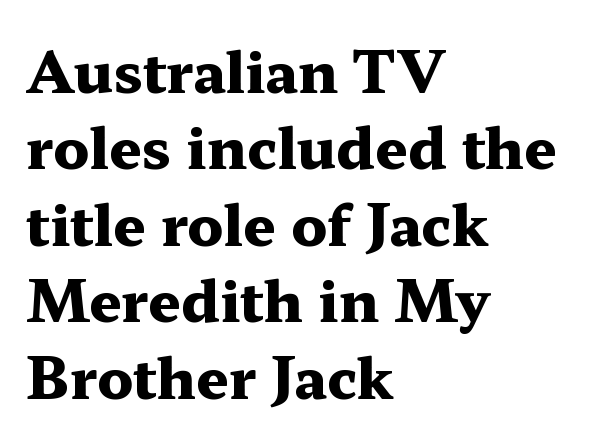
Teacher's note: observe the even left margin — that is flush-left alignment. These words are printed bold, with thick strokes throughout. A typesetter would call this zero additional tracking. The specimen omits any rule beneath the text block's lines. These lines are composed in type with serifs.
